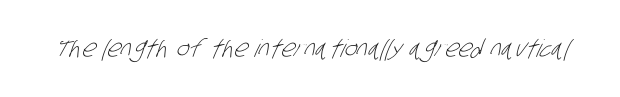
Q: Is the text bold? A: No.
Q: Is the text underlined? A: No.
Q: Is the spacing between letters normal or unusually wide? A: Normal.
